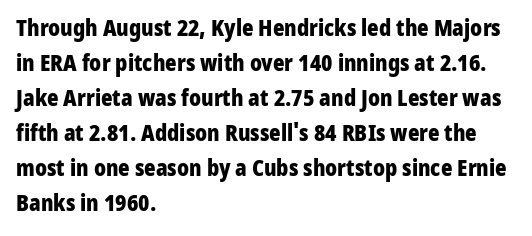
Horizontal bands of white between lines are of average thickness. The rendering keeps characters at their native spacing. Line beginnings align vertically; line endings do not. The font is running at its bold setting. No italicization has been applied; the sample stays upright.
